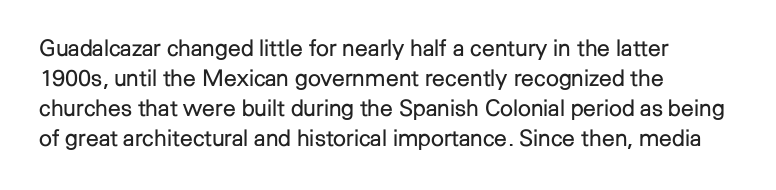
The lines are quadded left. The font sits on the lighter half of the weight spectrum, regular included. Tracking here is standard; glyphs follow each other at the usual distance. Italic? Not at all — the glyphs are vertical. Rule under the text: the space is simply empty.
